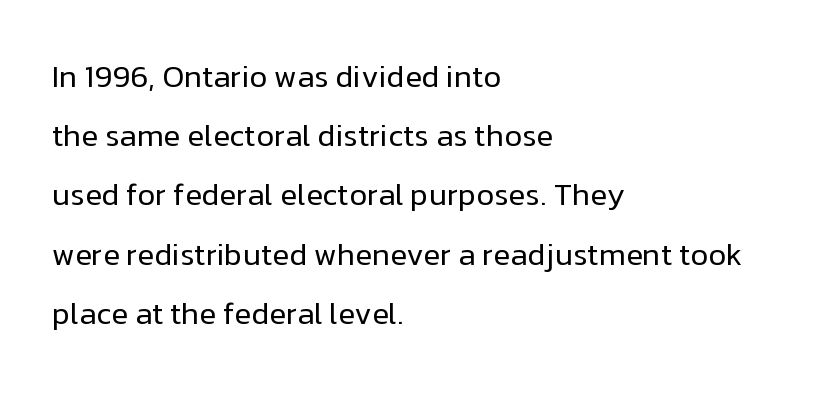
The image shows 31 px regular-weight sans-serif type, upright; set left-aligned, loose line spacing (1.91x), normal letter spacing, not underlined; low stroke contrast and a medium x-height.
